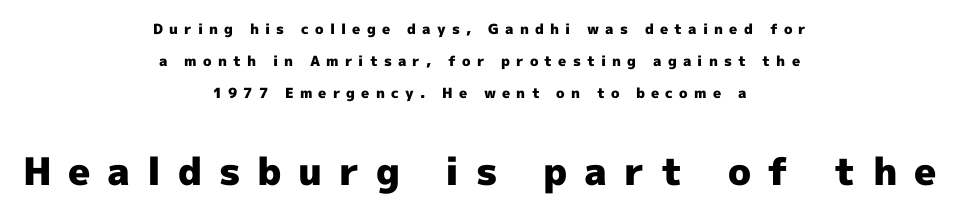
The image shows 38 px heavy sans-serif type, upright; set centered, loose line spacing (2.27x), unusually wide letter spacing (+0.44 em), not underlined; the second (bottom) block is 2.71x larger; a medium x-height.
